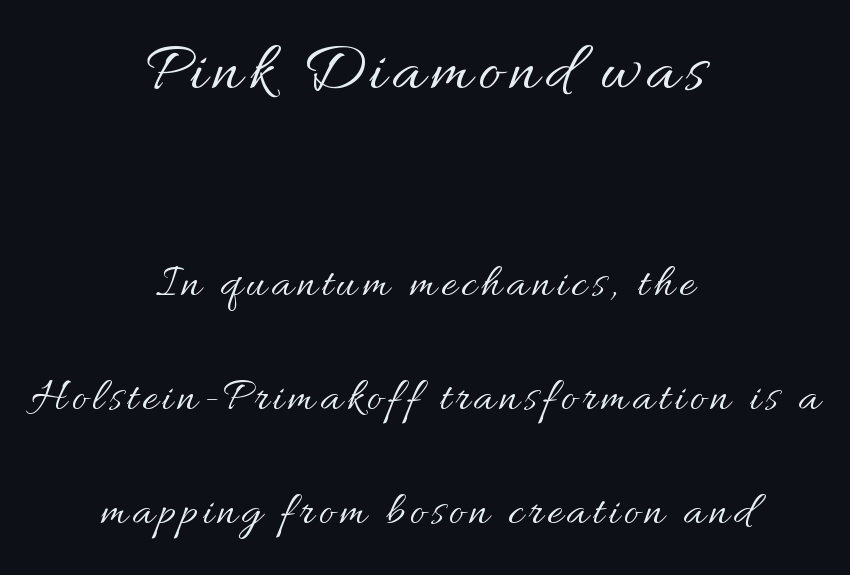
The image shows 70 px regular-weight type; set centered, loose line spacing (2.42x), not underlined; the first (top) block is 1.49x larger; medium stroke contrast and a small x-height.
